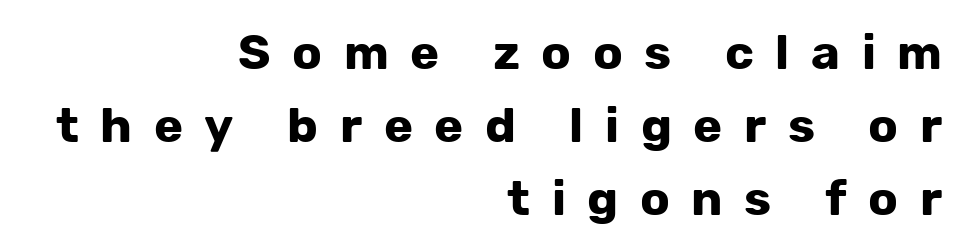
Notice how thick the strokes are: this is what a full bold looks like. Nope, no serifs anywhere on these letters. The foot of each line stays bare and open. The passage shown is typed in a proportional face where columns would drift. The rag falls on the left side of this text block.
